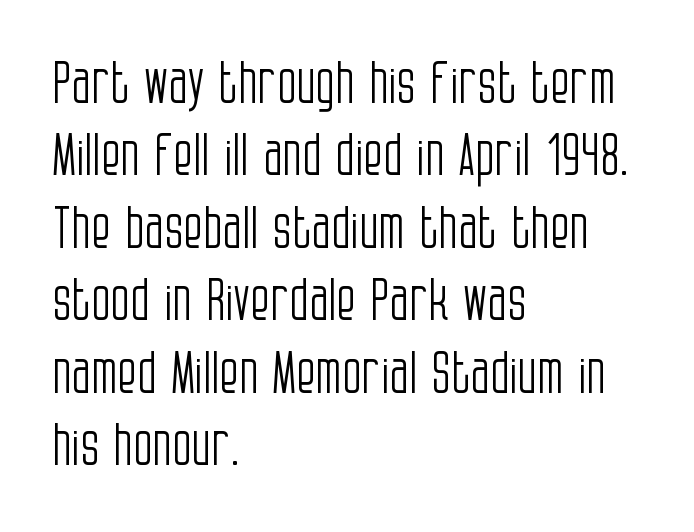
It's the straight-up-and-down kind of type. The space between consecutive lines is moderate. Is the type heavy? It reads as light-to-regular instead. The type is set solid horizontally, with unmodified tracking. Unmarked baselines from the first word to the last.
